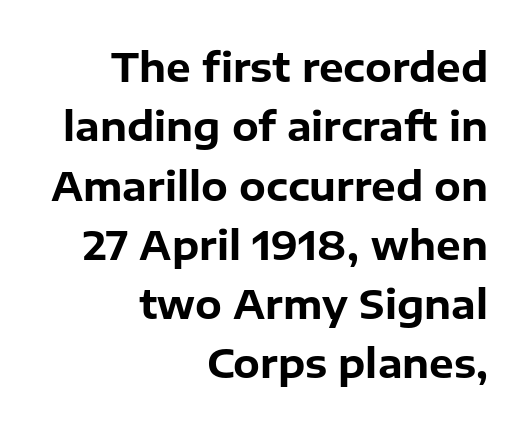
The image shows 39 px bold sans-serif type, upright; set right-aligned, normal line spacing (1.52x), normal letter spacing, not underlined; low stroke contrast and a medium x-height.
